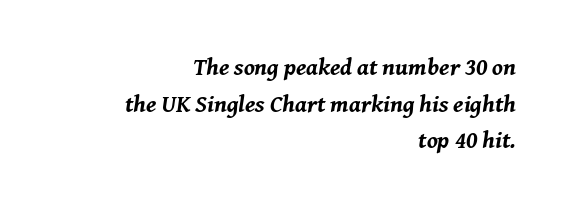
The image shows 24 px bold type, italic (leaning right); set right-aligned, normal line spacing (1.53x), normal letter spacing, not underlined.
